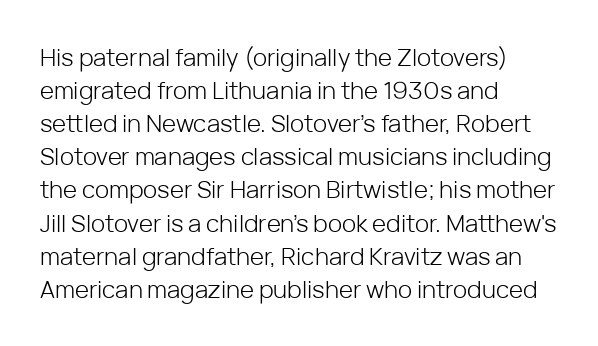
The image shows 24 px text type, upright; set left-aligned, normal line spacing (1.38x), normal letter spacing, not underlined.
